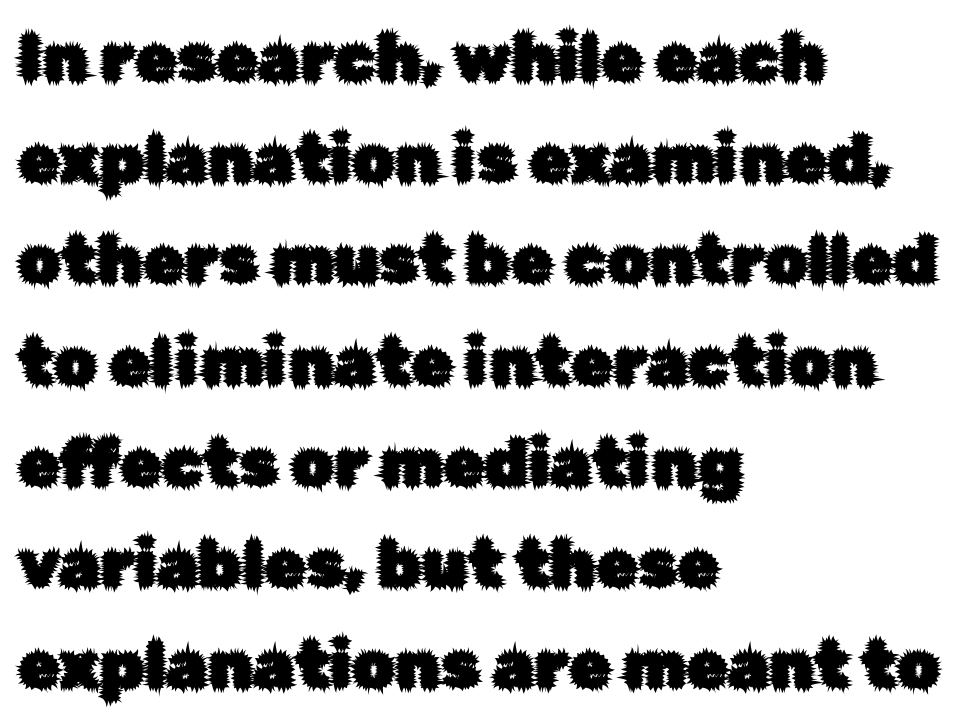
Normally led — the rows are evenly, conventionally spaced. A typesetter would label this face a sans. The strip under each line holds only bare page. Is this a fixed-width face? No — the glyphs have proportional, varying widths. Ascenders rise straight up at ninety degrees. Typeset ragged right — the left edge is the straight one.
